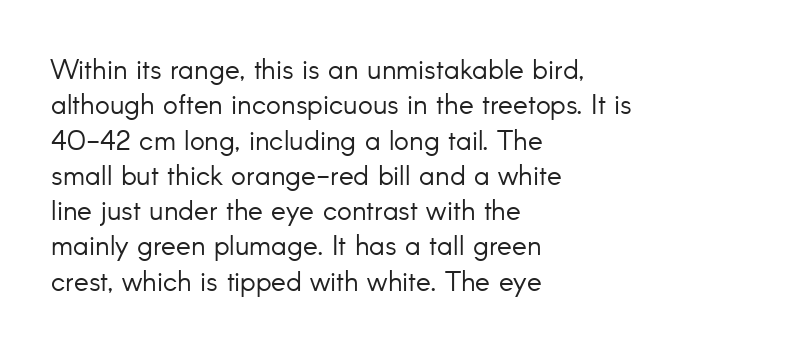
Every character sits straight up, as roman type does. Leading matches the norm, producing a regular column. Do the characters align in a grid? No, the font is proportional. The passage shown is typeset with a sans-serif family. Notice how the passage keeps a crisp vertical edge on the left only. Words appear dense and cohesive because spacing is normal.
